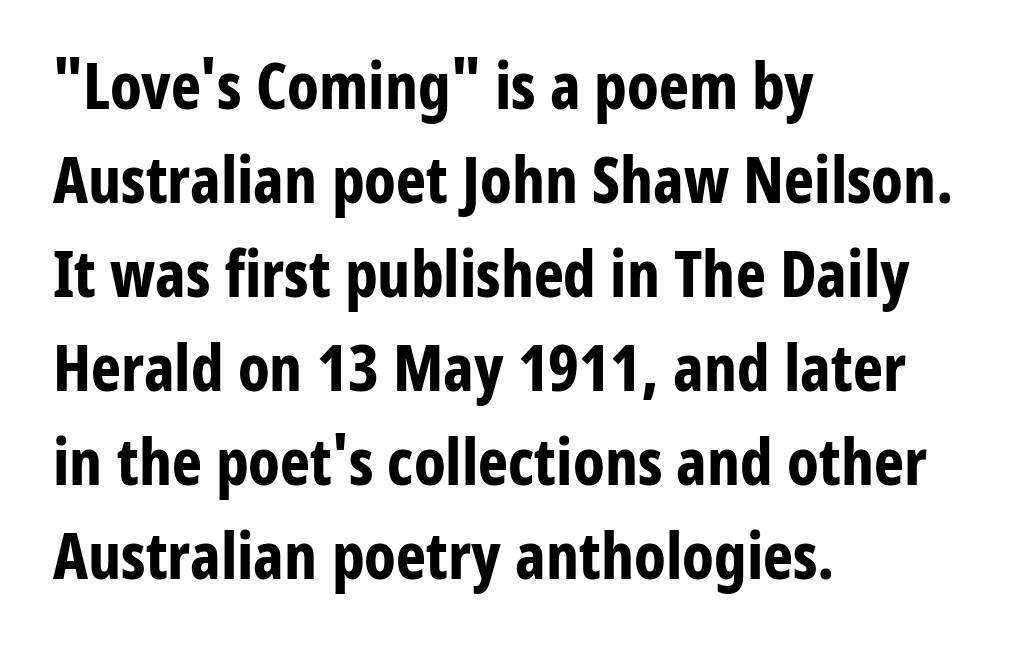
{"serif": "no", "italic": "no", "bold": "yes", "weight": "bold", "width": "condensed", "stroke_contrast": "low", "x_height": "medium", "monospaced": "no", "underline": "no", "align": "left", "line_spacing": "normal", "line_spacing_ratio": 1.47, "letter_spacing": "normal", "letter_spacing_em": 0.0, "glyph_px": 64}
